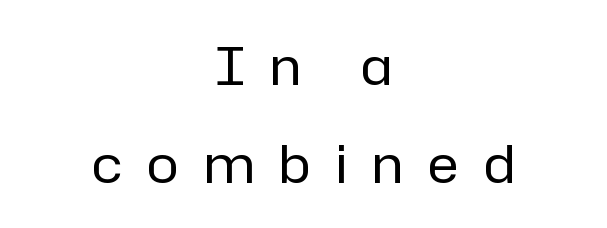
The lettering stays uniformly vertical, giving the passage a roman look. Caption: multi-line text, centered on the measure. Is the type heavy? It reads as light-to-regular instead. The face used here is proportionally spaced, like ordinary book or web type. Words appear elongated and porous because spacing is wide.
